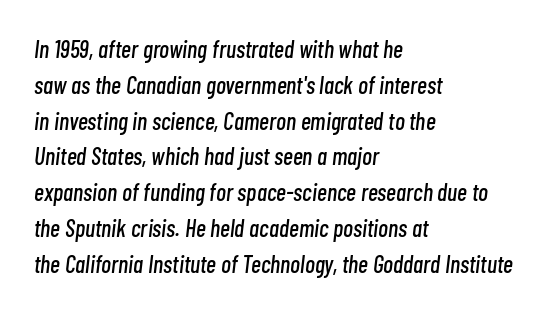
Q: Is the text italic (slanted)? A: Yes, it leans right by about 7 degrees.
Q: Is the text underlined? A: No.
Q: How is the paragraph aligned? A: Left-aligned.
Q: Is the spacing between letters normal or unusually wide? A: Normal.
Q: Is the spacing between lines tight, normal or loose? A: Normal.
